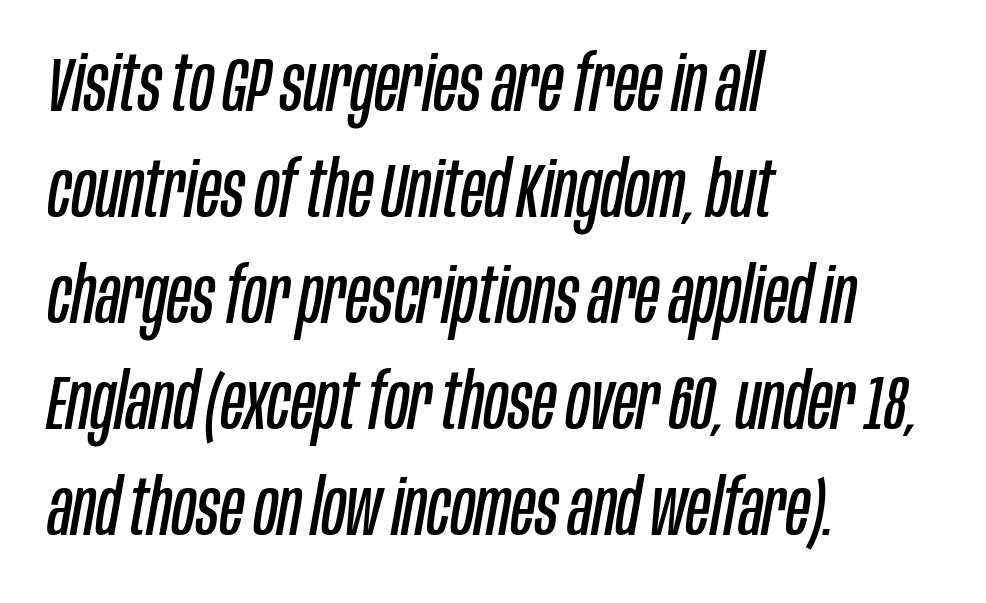
The image shows 78 px regular-weight, condensed type, italic (leaning right); set left-aligned, normal line spacing (1.36x), normal letter spacing, not underlined; low stroke contrast and a large x-height.
